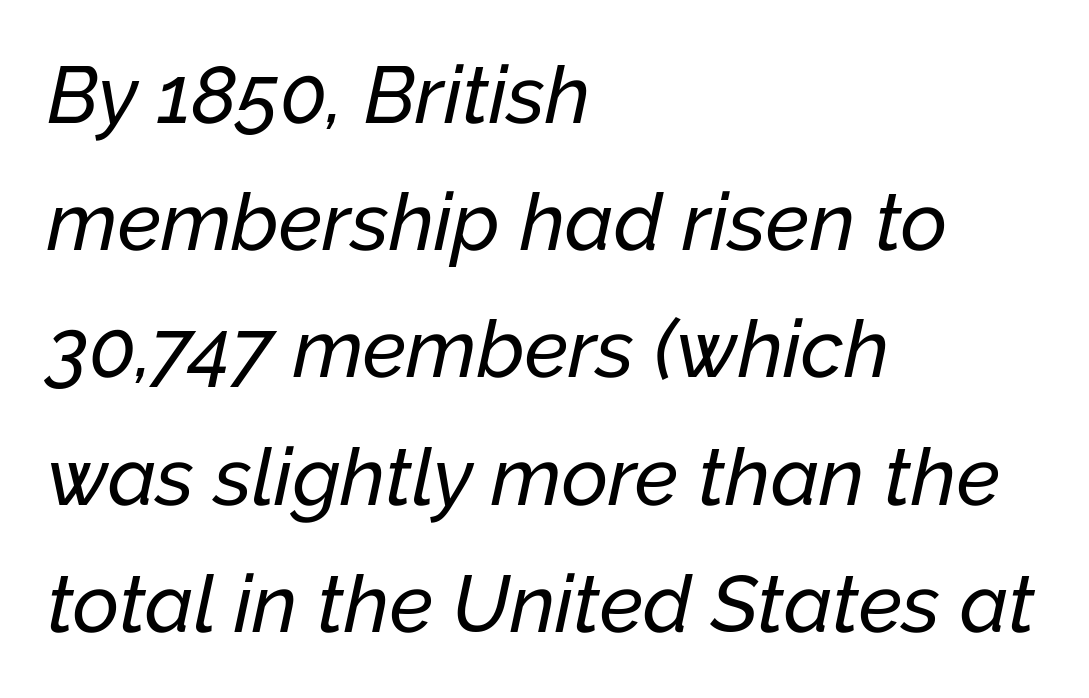
Q: Is the text italic (slanted)? A: Yes, it leans right by about 12 degrees.
Q: Is the text underlined? A: No.
Q: How is the paragraph aligned? A: Left-aligned.
Q: Is the spacing between letters normal or unusually wide? A: Normal.
Q: Is the spacing between lines tight, normal or loose? A: Normal.
Q: Width (condensed, normal, or wide)? A: Normal.
Q: Stroke contrast? A: Low.
Q: x-height? A: Medium.
Q: Monospaced? A: No.
